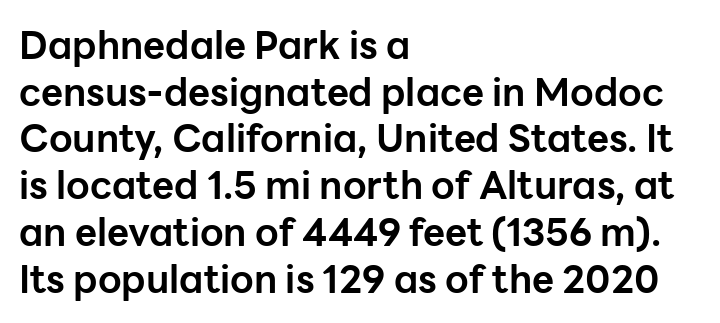
The specimen reads as upright at a glance. Unmarked baselines from the first word to the last. There is no visible air inserted between adjacent glyphs. Is this a fixed-width face? No — the glyphs have proportional, varying widths.
